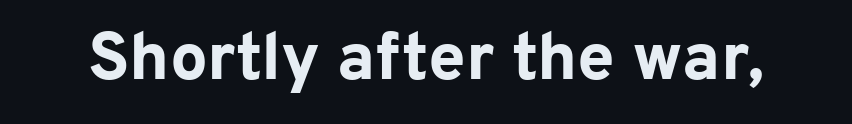
The image shows 67 px bold sans-serif type, upright; set normal letter spacing, not underlined; low stroke contrast and a medium x-height.
